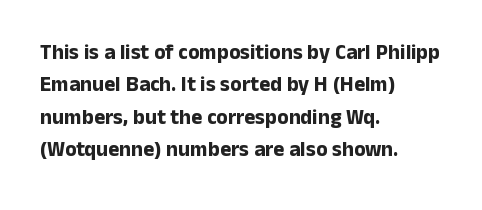
The image shows 21 px bold type, upright; set left-aligned, normal line spacing (1.54x), normal letter spacing, not underlined.
